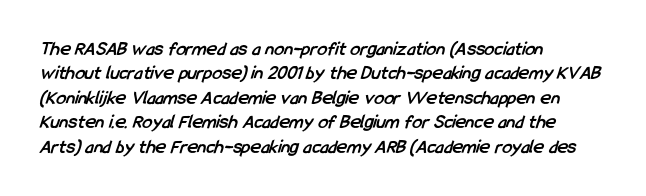
Q: Is the text bold? A: Yes.
Q: Is the text underlined? A: No.
Q: How is the paragraph aligned? A: Left-aligned.
Q: Is the spacing between letters normal or unusually wide? A: Normal.
